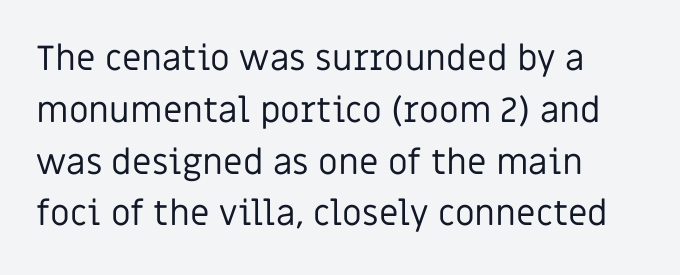
Q: Is the text bold? A: No.
Q: Is the text italic (slanted)? A: No, it is upright.
Q: Is the typeface a serif or a sans-serif typeface? A: Sans-serif.
Q: Is the text underlined? A: No.
Q: How is the paragraph aligned? A: Left-aligned.
Q: Is the spacing between letters normal or unusually wide? A: Normal.
Q: Is the spacing between lines tight, normal or loose? A: Normal.
Q: Width (condensed, normal, or wide)? A: Normal.
Q: Stroke contrast? A: Low.
Q: x-height? A: Large.
Q: Monospaced? A: No.
